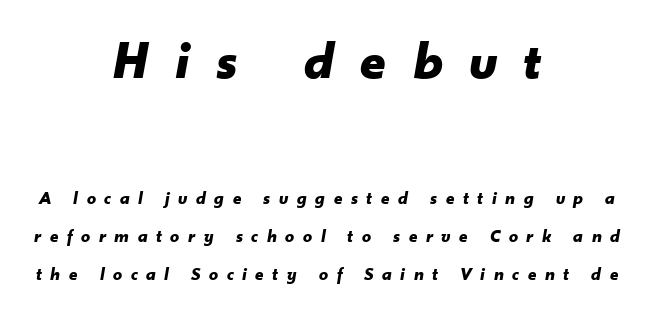
The image shows 55 px bold type, italic (leaning right); set centered, loose line spacing (2.12x), unusually wide letter spacing (+0.48 em), not underlined; the first (top) block is 3.06x larger; low stroke contrast and a small x-height.
